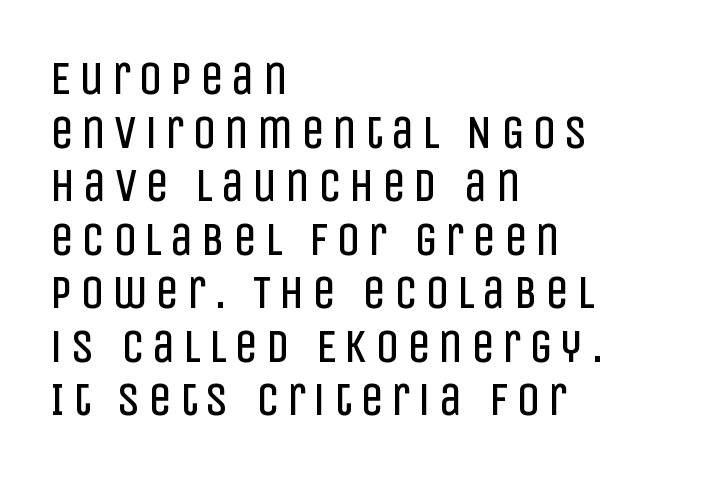
The rendering uses natural spacing where letterforms have individual widths. Note: no serifs on the glyphs. Check the space under the baseline: it is left empty. The typesetter chose a ragged-right arrangement here. Italic? Not at all — the glyphs are vertical. Ink coverage per letter is moderate at most.
